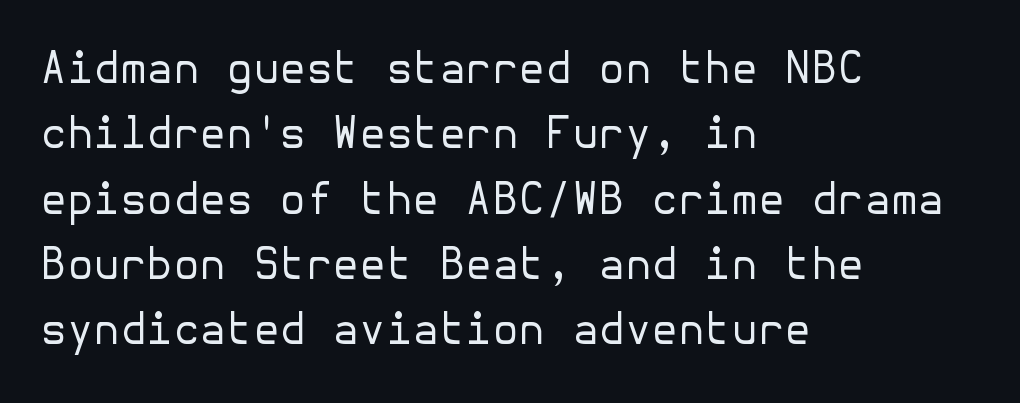
Q: Is the text bold? A: No.
Q: Is the text italic (slanted)? A: No, it is upright.
Q: Is the typeface a serif or a sans-serif typeface? A: Sans-serif.
Q: Is the text underlined? A: No.
Q: How is the paragraph aligned? A: Left-aligned.
Q: Is the spacing between letters normal or unusually wide? A: Normal.
Q: Is the spacing between lines tight, normal or loose? A: Normal.
Q: Width (condensed, normal, or wide)? A: Normal.
Q: Stroke contrast? A: Low.
Q: x-height? A: Medium.
